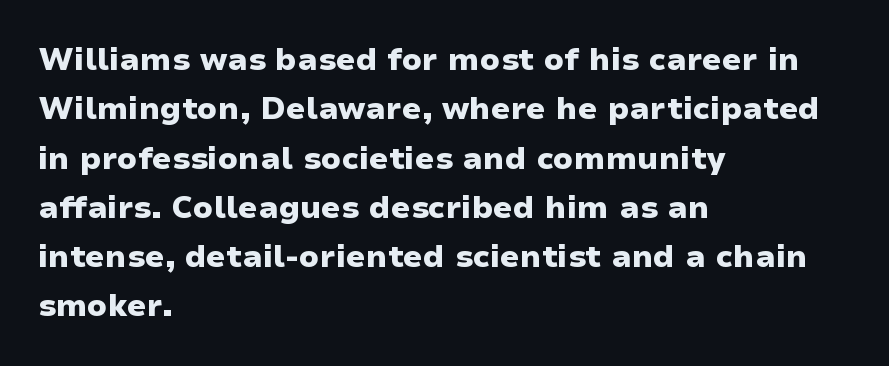
The image shows 31 px heavy, wide sans-serif type, upright; set left-aligned, normal line spacing (1.59x), normal letter spacing, not underlined; low stroke contrast and a medium x-height.
